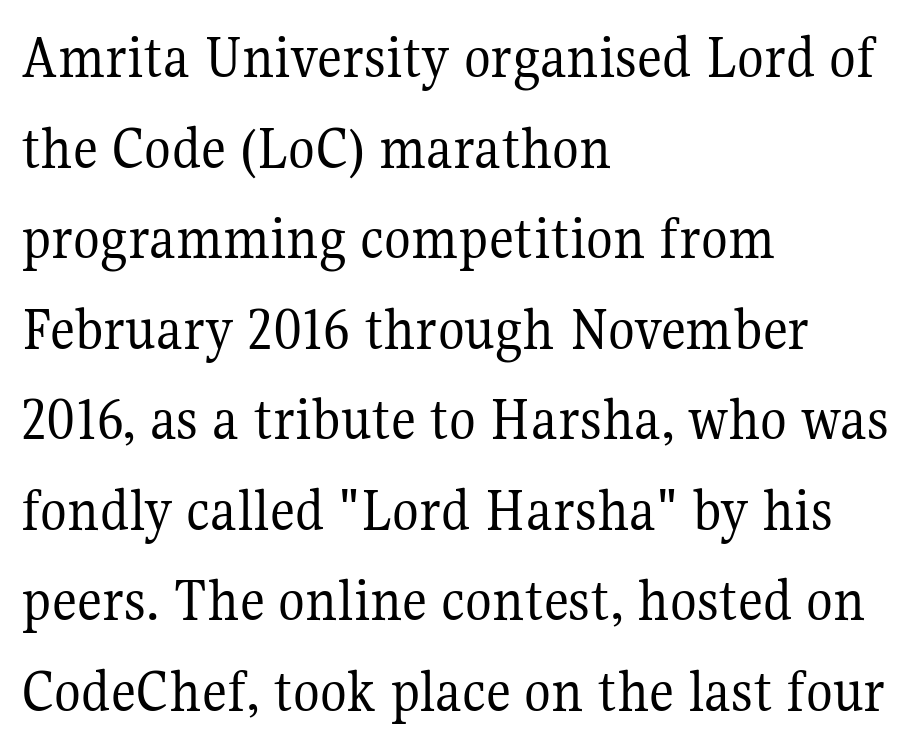
The image shows 62 px regular-weight serif type, upright; set left-aligned, normal line spacing (1.46x), normal letter spacing, not underlined; medium stroke contrast and a medium x-height.
